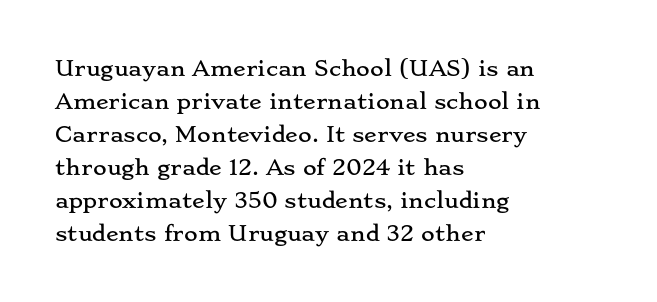
{"italic": "no", "underline": "no", "align": "left", "line_spacing": "normal", "line_spacing_ratio": 1.57, "letter_spacing": "normal", "letter_spacing_em": 0.0, "glyph_px": 21}
